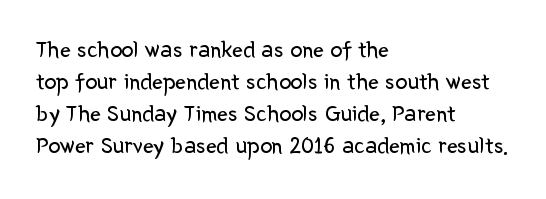
{"italic": "no", "bold": "no", "underline": "no", "align": "left", "line_spacing": "normal", "line_spacing_ratio": 1.34, "letter_spacing": "normal", "letter_spacing_em": 0.0, "glyph_px": 24}
